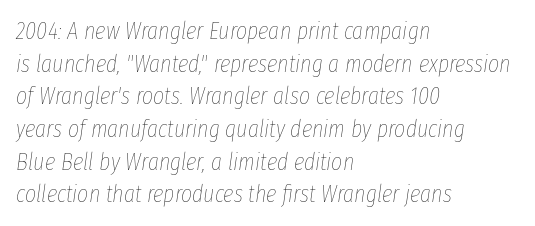
Q: Is the text bold? A: No.
Q: Is the text italic (slanted)? A: Yes, it leans right by about 8 degrees.
Q: Is the text underlined? A: No.
Q: How is the paragraph aligned? A: Left-aligned.
Q: Is the spacing between letters normal or unusually wide? A: Normal.
Q: Is the spacing between lines tight, normal or loose? A: Normal.
